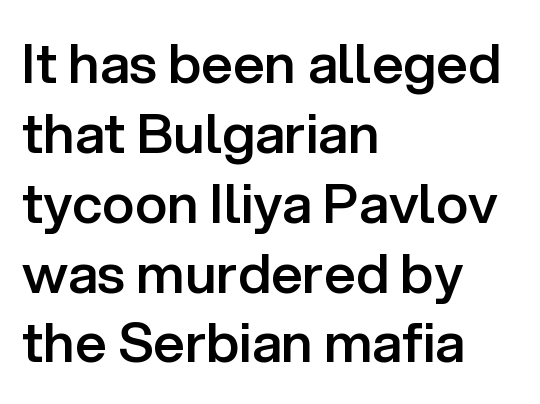
{"serif": "no", "italic": "no", "bold": "semi", "weight": "semibold", "width": "normal", "stroke_contrast": "low", "x_height": "medium", "monospaced": "no", "underline": "no", "align": "left", "line_spacing": "normal", "line_spacing_ratio": 1.27, "letter_spacing": "normal", "letter_spacing_em": 0.0, "glyph_px": 55}
